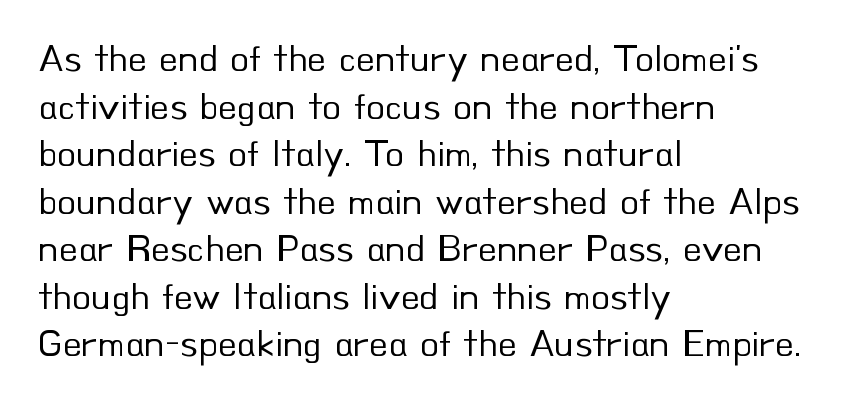
The image shows 39 px regular-weight sans-serif type, upright; set left-aligned, line spacing 1.22x, normal letter spacing, not underlined; low stroke contrast and a small x-height.
